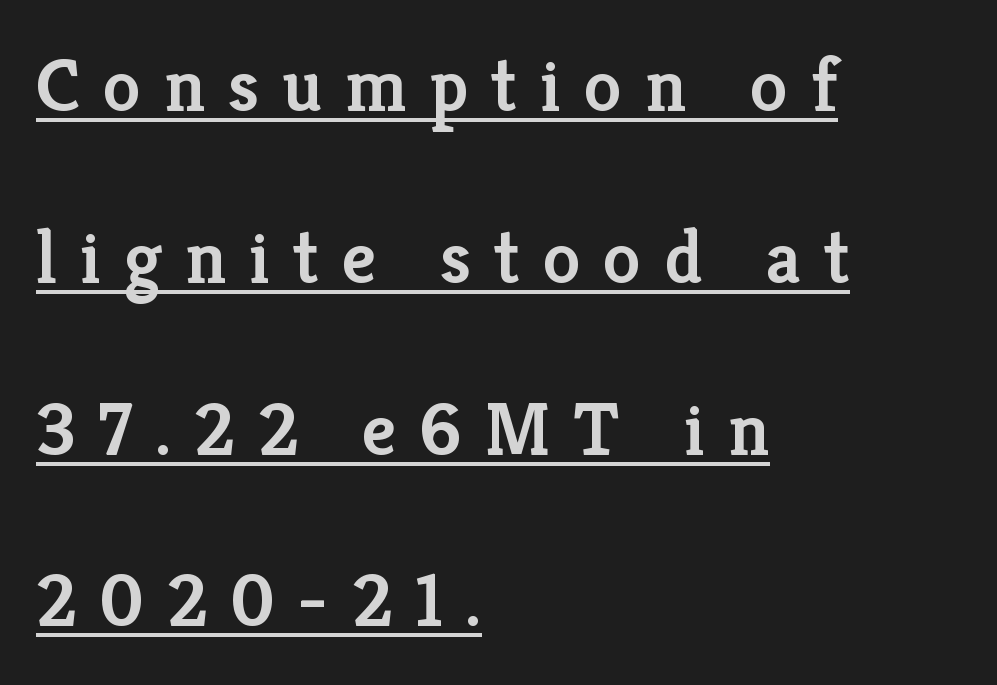
Q: Is the text bold? A: Semi-bold.
Q: Is the text italic (slanted)? A: No, it is upright.
Q: Is the typeface a serif or a sans-serif typeface? A: Serif.
Q: Is the text underlined? A: Yes.
Q: How is the paragraph aligned? A: Left-aligned.
Q: Is the spacing between letters normal or unusually wide? A: Unusually wide.
Q: Is the spacing between lines tight, normal or loose? A: Loose.
Q: Width (condensed, normal, or wide)? A: Normal.
Q: Stroke contrast? A: Low.
Q: x-height? A: Medium.
Q: Monospaced? A: No.
